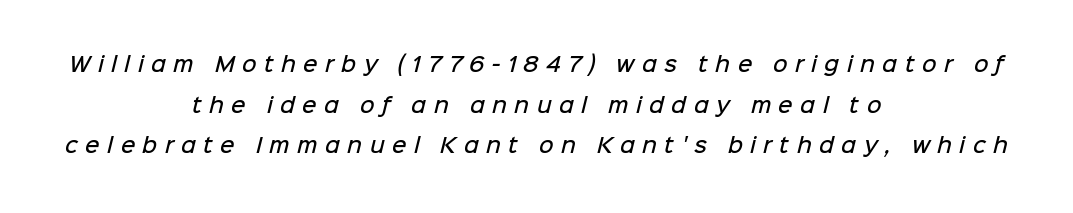
The image shows 20 px text type; set centered, loose line spacing (2.03x), unusually wide letter spacing (+0.37 em), not underlined.
